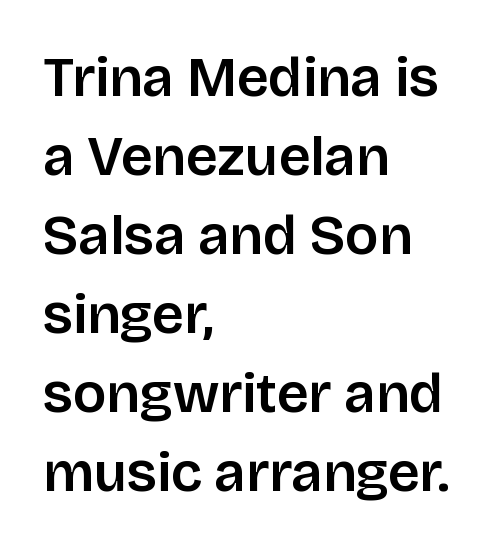
{"serif": "no", "italic": "no", "width": "normal", "stroke_contrast": "low", "x_height": "large", "monospaced": "no", "underline": "no", "align": "left", "line_spacing": "normal", "line_spacing_ratio": 1.41, "letter_spacing": "normal", "letter_spacing_em": 0.0, "glyph_px": 56}
